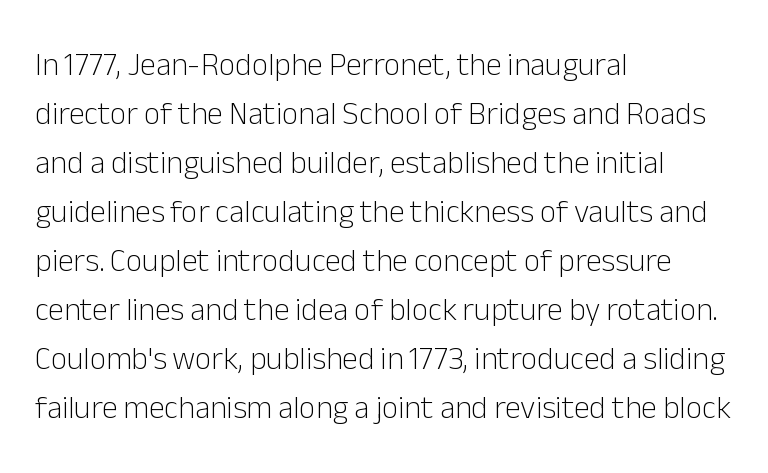
The image shows 32 px light sans-serif type, upright; set left-aligned, normal line spacing (1.53x), normal letter spacing, not underlined; low stroke contrast and a medium x-height.
